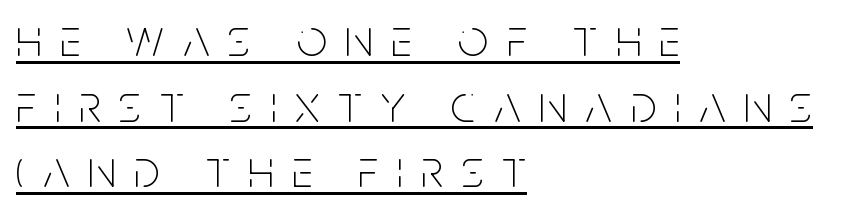
{"serif": "no", "italic": "no", "bold": "no", "weight": "thin", "width": "condensed", "stroke_contrast": "low", "x_height": "large", "monospaced": "no", "underline": "yes", "align": "left", "line_spacing_ratio": 1.24, "letter_spacing": "wide", "letter_spacing_em": 0.35, "glyph_px": 53}
